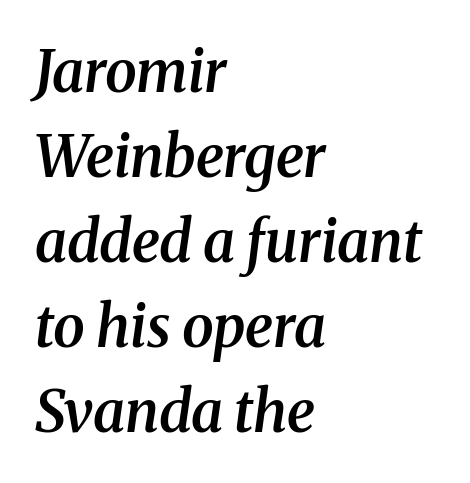
Q: Is the text bold? A: Semi-bold.
Q: Is the text italic (slanted)? A: Yes, it leans right by about 8 degrees.
Q: Is the typeface a serif or a sans-serif typeface? A: Serif.
Q: Is the text underlined? A: No.
Q: How is the paragraph aligned? A: Left-aligned.
Q: Is the spacing between letters normal or unusually wide? A: Normal.
Q: Is the spacing between lines tight, normal or loose? A: Normal.
Q: Width (condensed, normal, or wide)? A: Normal.
Q: Stroke contrast? A: Medium.
Q: x-height? A: Medium.
Q: Monospaced? A: No.
